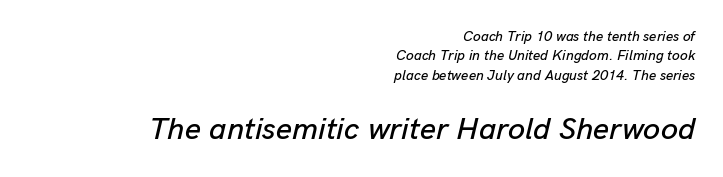
Reading down the column, the eye jumps a familiar distance to each next line. These lines are rendered in a variable-pitch font. Designer's note — italics engaged. The passage shown is not underscored anywhere.
